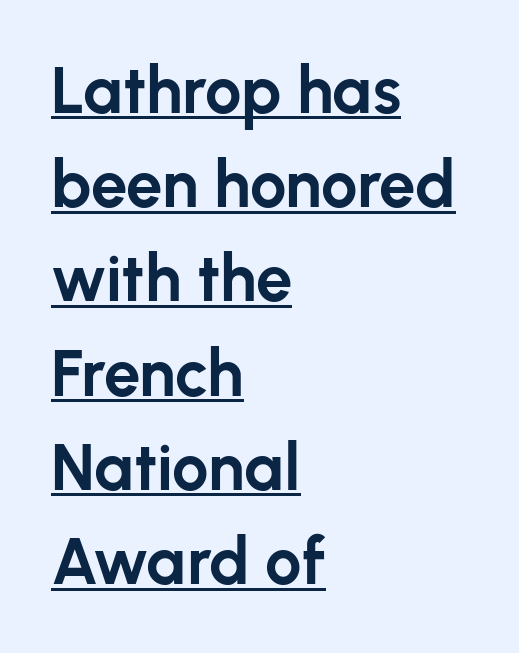
Posture: upright roman. The glyphs have the mass of a bold cut. Nope, no serifs anywhere on these letters. The space between consecutive lines is moderate. If you drew a ruler down the left edge, every line would touch it.
